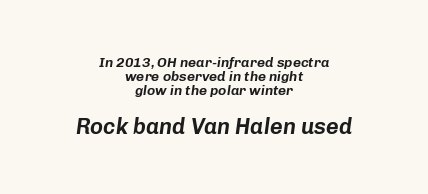
Q: Is the text italic (slanted)? A: Yes, it leans right by about 8 degrees.
Q: Is the text underlined? A: No.
Q: How is the paragraph aligned? A: Centered.
Q: Is the spacing between letters normal or unusually wide? A: Normal.
Q: Is the spacing between lines tight, normal or loose? A: Tight.
Q: Which block of text is set in a larger size, the first (top) or the second (bottom)? A: The second (bottom) one.
